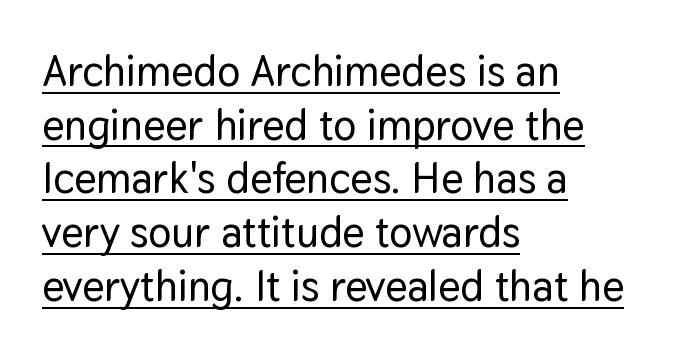
The image shows 43 px sans-serif type, upright; set left-aligned, normal line spacing (1.25x), normal letter spacing, underlined; low stroke contrast and a medium x-height.
